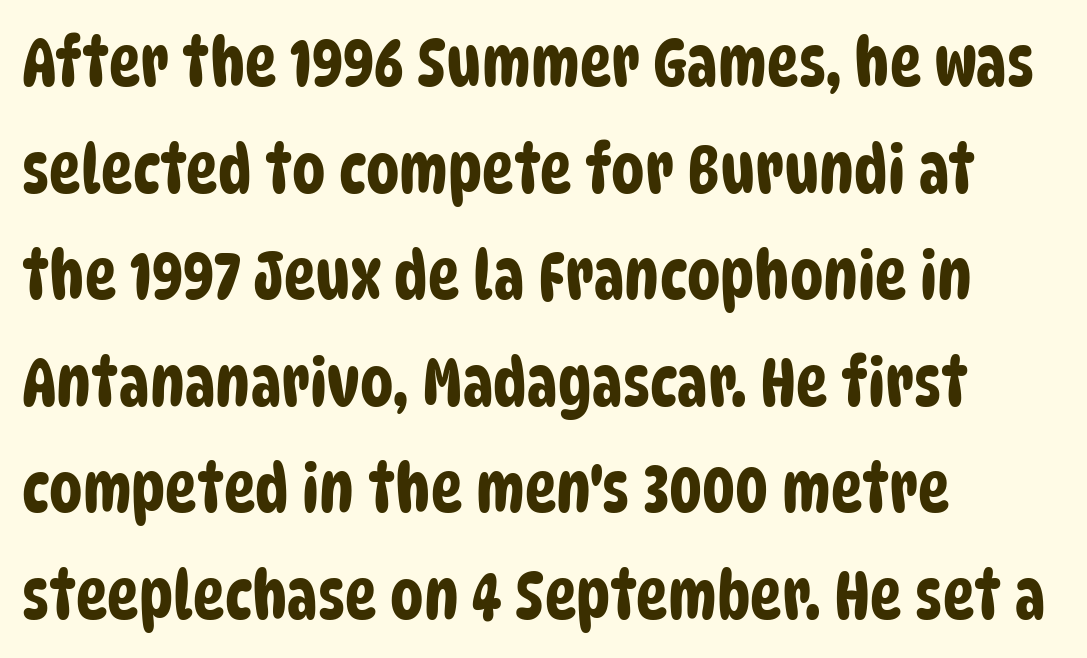
The image shows 67 px condensed sans-serif type; set left-aligned, normal line spacing (1.59x), normal letter spacing, not underlined; low stroke contrast and a large x-height.
